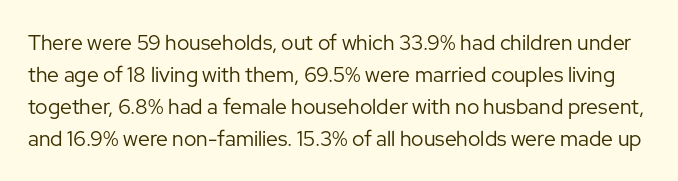
The image shows 21 px text type, upright; set normal line spacing (1.52x), normal letter spacing, not underlined.
